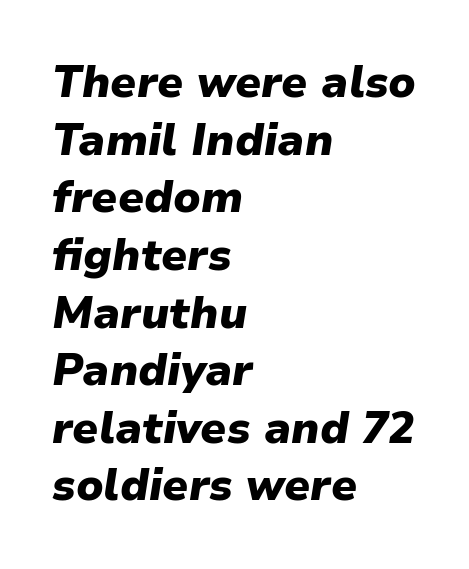
Q: Is the text bold? A: Yes.
Q: Is the text italic (slanted)? A: Yes, it leans right by about 9 degrees.
Q: Is the text underlined? A: No.
Q: How is the paragraph aligned? A: Left-aligned.
Q: Is the spacing between letters normal or unusually wide? A: Normal.
Q: Is the spacing between lines tight, normal or loose? A: Normal.
Q: Width (condensed, normal, or wide)? A: Normal.
Q: Stroke contrast? A: Low.
Q: x-height? A: Medium.
Q: Monospaced? A: No.
